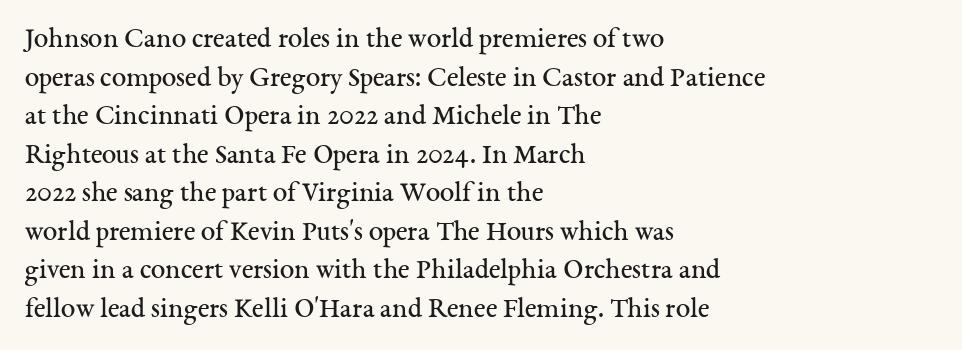
{"serif": "yes", "italic": "no", "bold": "no", "weight": "regular", "width": "normal", "stroke_contrast": "medium", "x_height": "medium", "monospaced": "no", "underline": "no", "align": "left", "line_spacing": "normal", "line_spacing_ratio": 1.33, "letter_spacing": "normal", "letter_spacing_em": 0.0, "glyph_px": 29}
